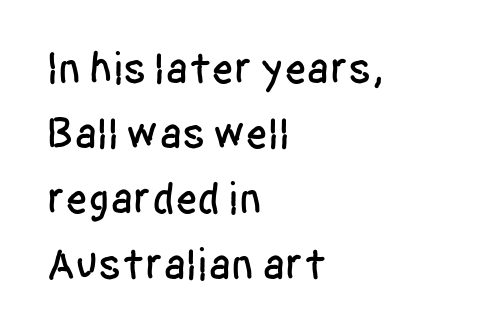
The image shows 45 px condensed sans-serif type, upright; set left-aligned, normal line spacing (1.45x), normal letter spacing, not underlined; low stroke contrast and a large x-height.
